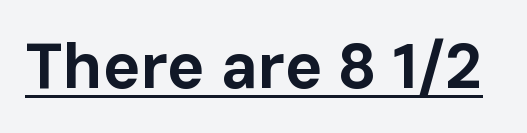
Q: Is the text bold? A: Yes.
Q: Is the text italic (slanted)? A: No, it is upright.
Q: Is the typeface a serif or a sans-serif typeface? A: Sans-serif.
Q: Is the text underlined? A: Yes.
Q: Is the spacing between letters normal or unusually wide? A: Normal.
Q: Width (condensed, normal, or wide)? A: Normal.
Q: Stroke contrast? A: Low.
Q: x-height? A: Medium.
Q: Monospaced? A: No.
